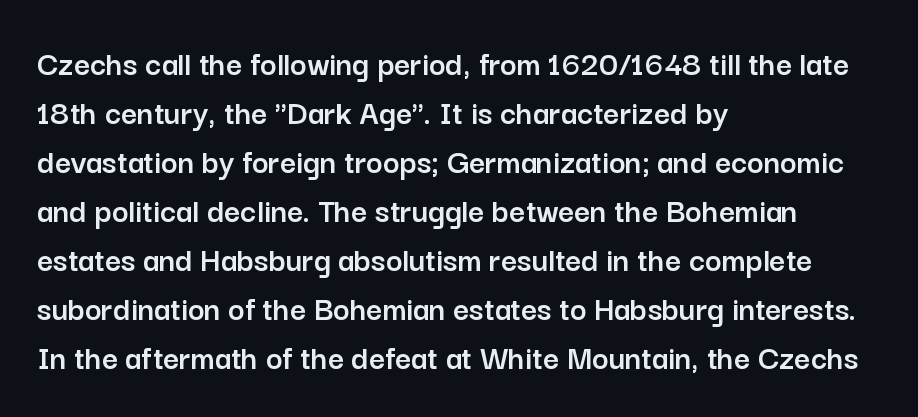
Nope, not italic — everything's standing straight. In terms of leading, this rendering sits right in the middle. Lines of text with bare space underneath. Each letter's strokes conclude bluntly, with no projecting serifs. Casual observation: everything's shoved over to the left. Character widths vary here, with narrow letters taking less room than wide ones.
